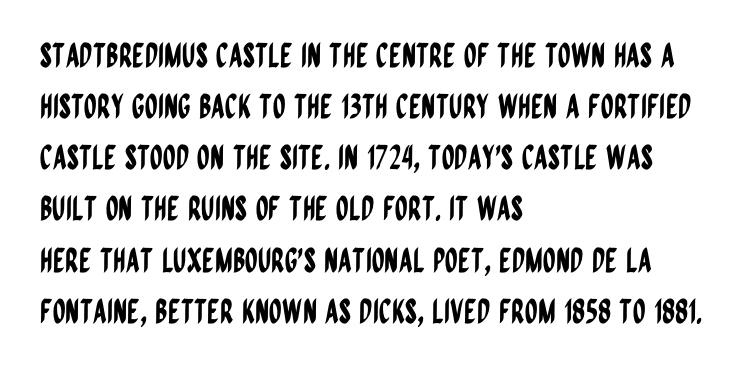
{"serif": "no", "italic": "no", "width": "condensed", "stroke_contrast": "low", "x_height": "large", "monospaced": "no", "underline": "no", "align": "left", "line_spacing": "normal", "line_spacing_ratio": 1.55, "letter_spacing": "normal", "letter_spacing_em": 0.0, "glyph_px": 33}
